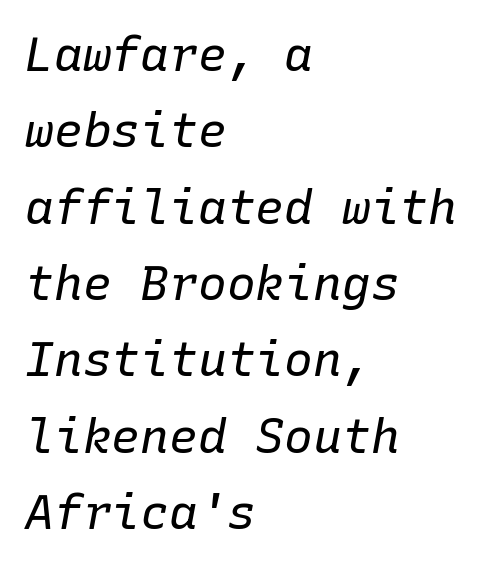
The image shows 48 px regular-weight type, italic (leaning right), monospaced; set left-aligned, normal line spacing (1.59x), normal letter spacing, not underlined; low stroke contrast and a medium x-height.
